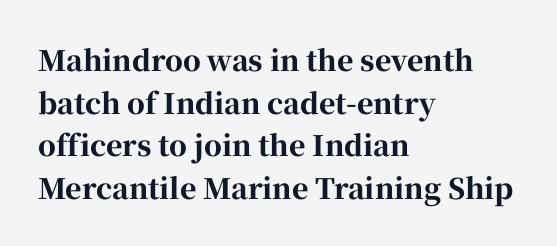
{"serif": "yes", "italic": "no", "bold": "yes", "weight": "bold", "width": "normal", "stroke_contrast": "high", "x_height": "medium", "monospaced": "no", "underline": "no", "align": "left", "line_spacing": "normal", "line_spacing_ratio": 1.52, "letter_spacing": "normal", "letter_spacing_em": 0.0, "glyph_px": 28}
